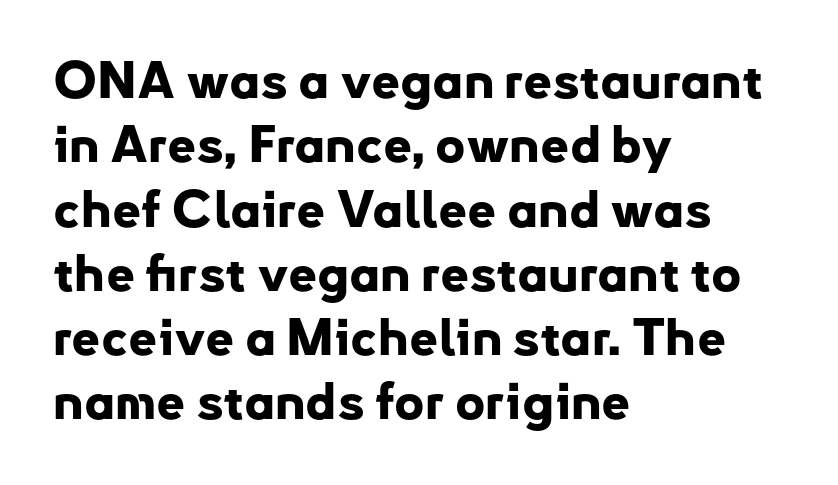
Q: Is the text bold? A: Yes.
Q: Is the text italic (slanted)? A: No, it is upright.
Q: Is the typeface a serif or a sans-serif typeface? A: Sans-serif.
Q: Is the text underlined? A: No.
Q: How is the paragraph aligned? A: Left-aligned.
Q: Is the spacing between letters normal or unusually wide? A: Normal.
Q: Is the spacing between lines tight, normal or loose? A: Normal.
Q: Width (condensed, normal, or wide)? A: Normal.
Q: Stroke contrast? A: Low.
Q: x-height? A: Small.
Q: Monospaced? A: No.
